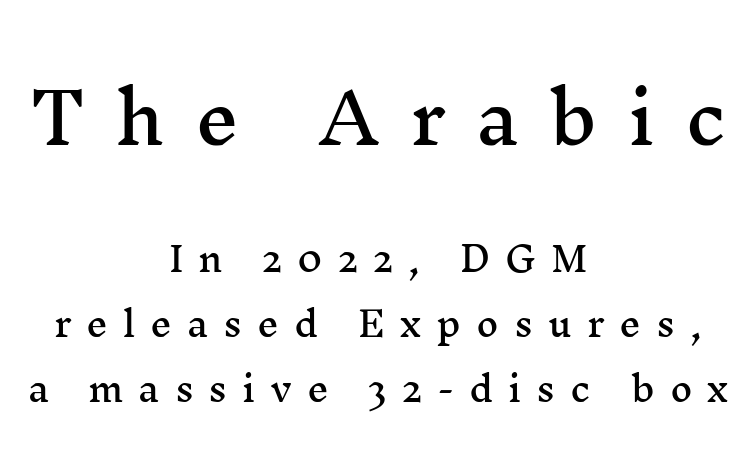
Q: Is the text italic (slanted)? A: No, it is upright.
Q: Is the typeface a serif or a sans-serif typeface? A: Serif.
Q: Is the text underlined? A: No.
Q: How is the paragraph aligned? A: Centered.
Q: Is the spacing between letters normal or unusually wide? A: Unusually wide.
Q: Is the spacing between lines tight, normal or loose? A: Loose.
Q: Which block of text is set in a larger size, the first (top) or the second (bottom)? A: The first (top) one.
Q: Width (condensed, normal, or wide)? A: Wide.
Q: Stroke contrast? A: Medium.
Q: x-height? A: Medium.
Q: Monospaced? A: No.
